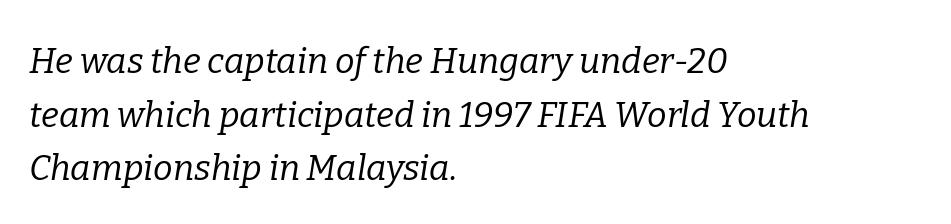
{"serif": "yes", "italic": "yes", "lean": "right", "slant_degrees": 9, "bold": "no", "weight": "regular", "width": "normal", "stroke_contrast": "low", "x_height": "medium", "monospaced": "no", "underline": "no", "align": "left", "line_spacing": "normal", "line_spacing_ratio": 1.53, "letter_spacing": "normal", "letter_spacing_em": 0.0, "glyph_px": 35}
